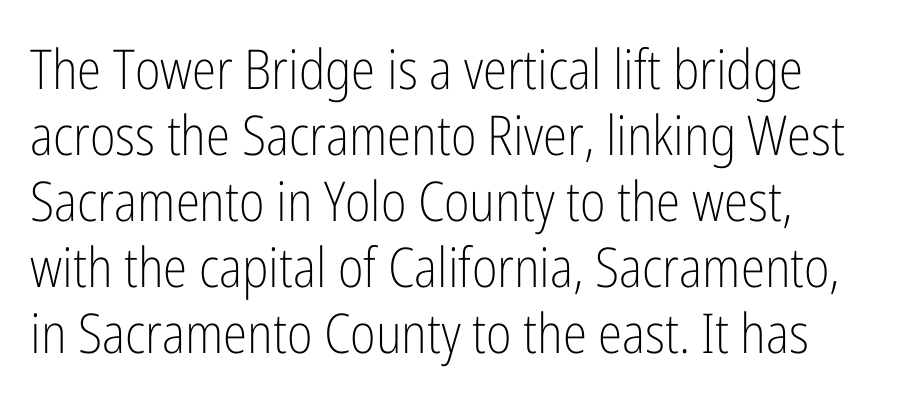
Q: Is the text bold? A: No.
Q: Is the text italic (slanted)? A: No, it is upright.
Q: Is the typeface a serif or a sans-serif typeface? A: Sans-serif.
Q: Is the text underlined? A: No.
Q: Is the spacing between letters normal or unusually wide? A: Normal.
Q: Width (condensed, normal, or wide)? A: Condensed.
Q: Stroke contrast? A: Low.
Q: x-height? A: Medium.
Q: Monospaced? A: No.
